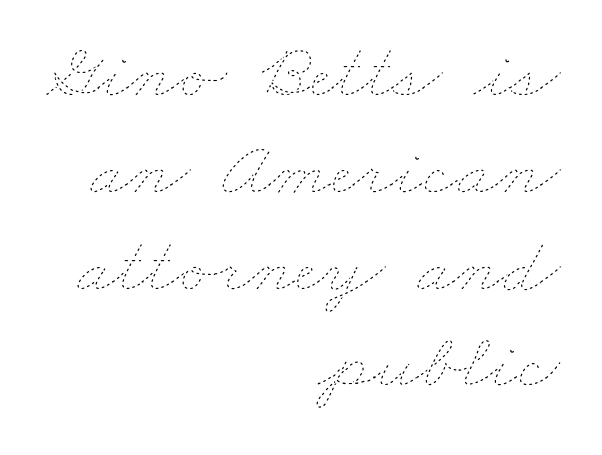
Caption: face not bold, strokes unweighted. The space beneath each line is pristine and unruled. The letters advance in unequal steps, a hallmark of proportional type. Here the glyphs are tracked normally, forming tight word shapes.
